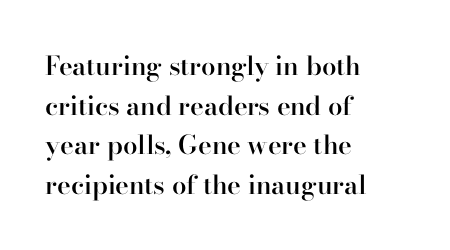
If you measured baseline to baseline, you'd find a middling distance. The typesetting leans somewhat heavy: a semibold. Which margin do the lines hug? The left one — the right edge is uneven. The font's upright variant was chosen for this text.
